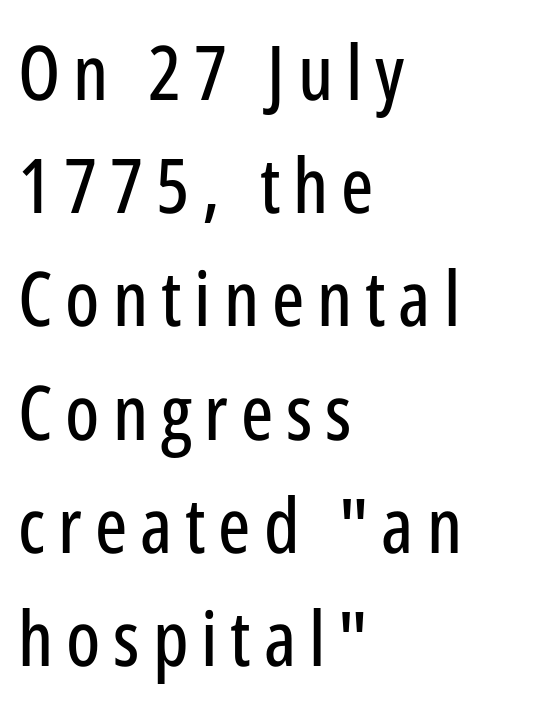
Q: Is the text italic (slanted)? A: No, it is upright.
Q: Is the typeface a serif or a sans-serif typeface? A: Sans-serif.
Q: Is the text underlined? A: No.
Q: How is the paragraph aligned? A: Left-aligned.
Q: Is the spacing between lines tight, normal or loose? A: Normal.
Q: Width (condensed, normal, or wide)? A: Condensed.
Q: Stroke contrast? A: Low.
Q: x-height? A: Medium.
Q: Monospaced? A: No.
